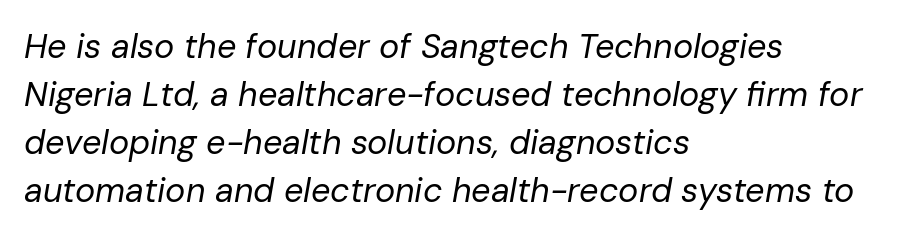
Q: Is the text bold? A: No.
Q: Is the text italic (slanted)? A: Yes, it leans right by about 10 degrees.
Q: Is the text underlined? A: No.
Q: How is the paragraph aligned? A: Left-aligned.
Q: Is the spacing between letters normal or unusually wide? A: Normal.
Q: Is the spacing between lines tight, normal or loose? A: Normal.
Q: Width (condensed, normal, or wide)? A: Normal.
Q: Stroke contrast? A: Low.
Q: x-height? A: Medium.
Q: Monospaced? A: No.
